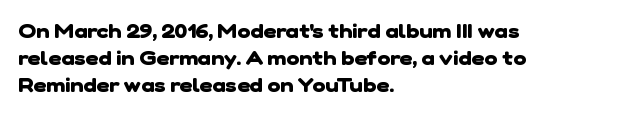
{"bold": "yes", "underline": "no", "align": "left", "line_spacing": "normal", "line_spacing_ratio": 1.36, "letter_spacing": "normal", "letter_spacing_em": 0.0, "glyph_px": 20}
